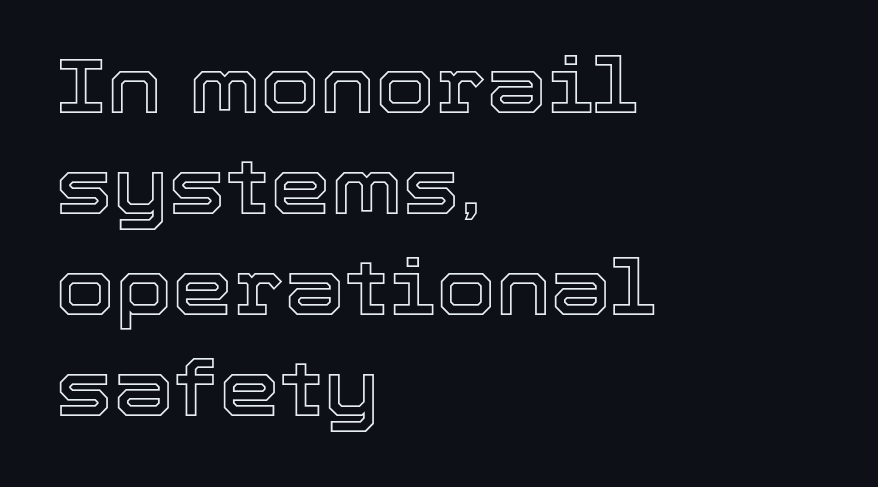
{"italic": "no", "width": "normal", "x_height": "medium", "monospaced": "no", "underline": "no", "align": "left", "line_spacing": "normal", "line_spacing_ratio": 1.31, "letter_spacing": "normal", "letter_spacing_em": 0.0, "glyph_px": 77}
